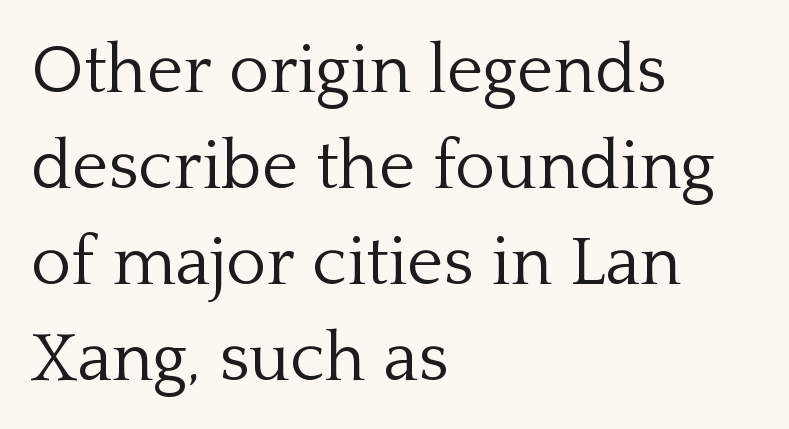
{"serif": "yes", "italic": "no", "bold": "no", "weight": "light", "width": "normal", "stroke_contrast": "low", "x_height": "medium", "monospaced": "no", "underline": "no", "align": "left", "line_spacing": "normal", "line_spacing_ratio": 1.39, "letter_spacing": "normal", "letter_spacing_em": 0.0, "glyph_px": 69}
